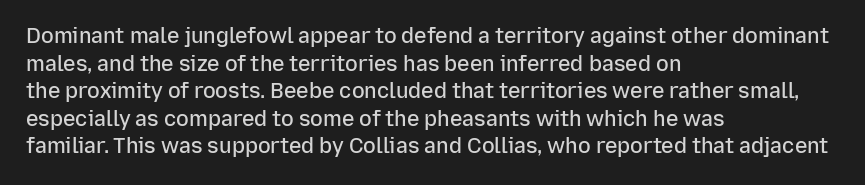
The image shows 21 px text type, upright; set left-aligned, normal line spacing (1.31x), normal letter spacing, not underlined.
